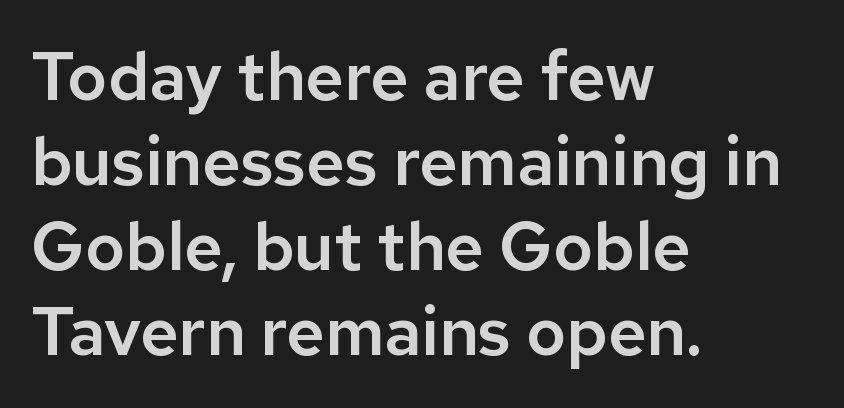
Q: Is the text italic (slanted)? A: No, it is upright.
Q: Is the typeface a serif or a sans-serif typeface? A: Sans-serif.
Q: Is the text underlined? A: No.
Q: How is the paragraph aligned? A: Left-aligned.
Q: Is the spacing between letters normal or unusually wide? A: Normal.
Q: Is the spacing between lines tight, normal or loose? A: Normal.
Q: Width (condensed, normal, or wide)? A: Normal.
Q: Stroke contrast? A: Low.
Q: x-height? A: Medium.
Q: Monospaced? A: No.
